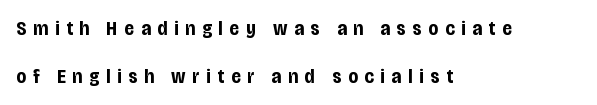
Q: Is the text bold? A: Yes.
Q: Is the text italic (slanted)? A: No, it is upright.
Q: Is the text underlined? A: No.
Q: How is the paragraph aligned? A: Left-aligned.
Q: Is the spacing between letters normal or unusually wide? A: Unusually wide.
Q: Is the spacing between lines tight, normal or loose? A: Loose.
